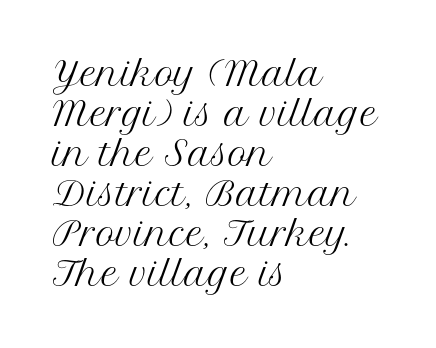
The image shows 33 px regular-weight serif type; set left-aligned, line spacing 1.21x, normal letter spacing, not underlined; medium stroke contrast and a medium x-height.
